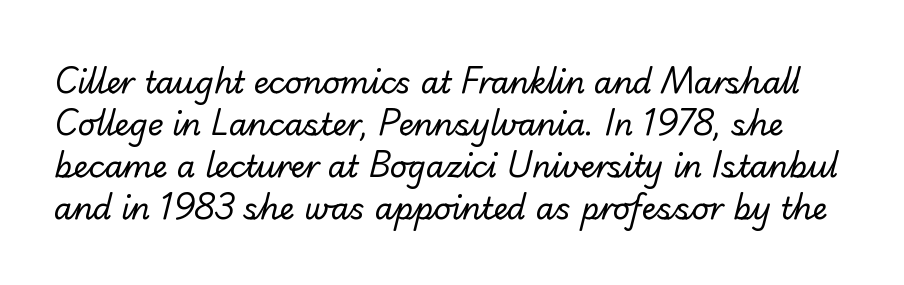
Q: Is the text bold? A: No.
Q: Is the typeface a serif or a sans-serif typeface? A: Sans-serif.
Q: Is the text underlined? A: No.
Q: Is the spacing between letters normal or unusually wide? A: Normal.
Q: Is the spacing between lines tight, normal or loose? A: Normal.
Q: Width (condensed, normal, or wide)? A: Normal.
Q: Stroke contrast? A: Low.
Q: x-height? A: Small.
Q: Monospaced? A: No.
